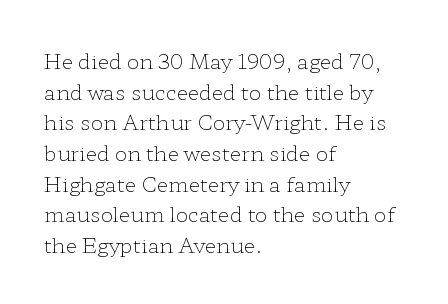
{"italic": "no", "bold": "no", "underline": "no", "align": "left", "line_spacing": "normal", "line_spacing_ratio": 1.46, "letter_spacing": "normal", "letter_spacing_em": 0.0, "glyph_px": 21}
